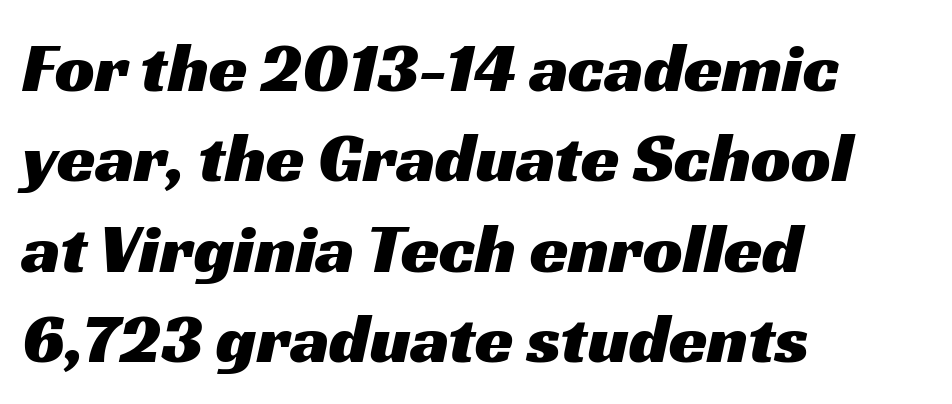
Q: Is the typeface a serif or a sans-serif typeface? A: Sans-serif.
Q: Is the text underlined? A: No.
Q: How is the paragraph aligned? A: Left-aligned.
Q: Is the spacing between letters normal or unusually wide? A: Normal.
Q: Is the spacing between lines tight, normal or loose? A: Normal.
Q: Width (condensed, normal, or wide)? A: Wide.
Q: Stroke contrast? A: Medium.
Q: x-height? A: Medium.
Q: Monospaced? A: No.
